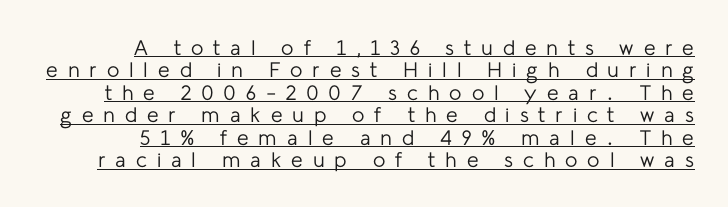
Does extra space separate the letters? Yes, quite a lot of it. Underlining? Definitely there. Caption: face not bold, strokes unweighted. Quick note: not italic, upright.
